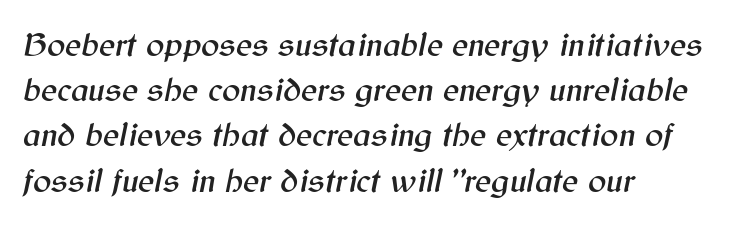
Default kerning and tracking; the words read as compact shapes. The face used here has a pronounced slope to its letters. The specimen omits any rule beneath the text block's lines. The letters advance in unequal steps, a hallmark of proportional type. Reading down the block, your eye returns to a fixed left position each line. What's the leading like? Ordinary, nothing unusual.
